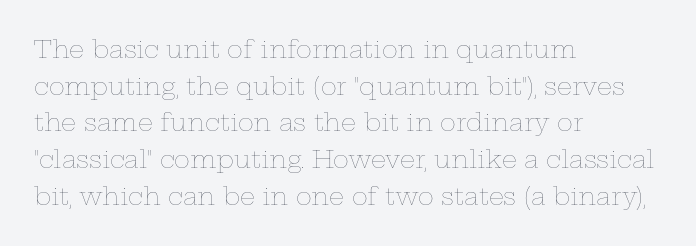
Standard letterfit; no display-style spreading of the glyphs. No chunkiness to these letters — they're not bold. This is roman type, the default non-slanted kind. Does the copy run flush right? No — it runs flush left.
